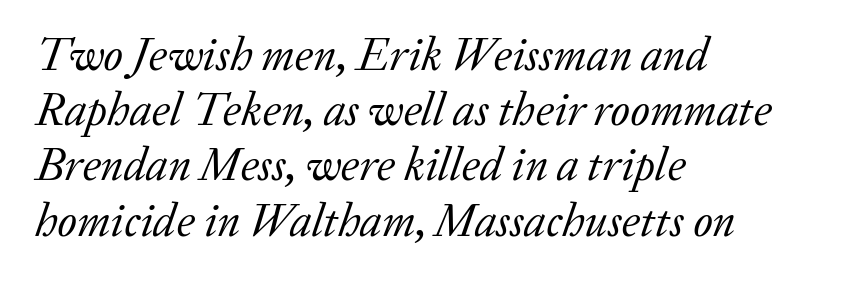
Q: Is the text bold? A: No.
Q: Is the text italic (slanted)? A: Yes, it leans right by about 20 degrees.
Q: Is the typeface a serif or a sans-serif typeface? A: Serif.
Q: Is the text underlined? A: No.
Q: How is the paragraph aligned? A: Left-aligned.
Q: Is the spacing between letters normal or unusually wide? A: Normal.
Q: Width (condensed, normal, or wide)? A: Normal.
Q: Stroke contrast? A: Low.
Q: x-height? A: Medium.
Q: Monospaced? A: No.
